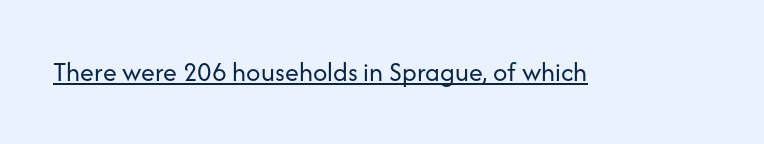
Q: Is the text bold? A: No.
Q: Is the text italic (slanted)? A: No, it is upright.
Q: Is the typeface a serif or a sans-serif typeface? A: Sans-serif.
Q: Is the text underlined? A: Yes.
Q: Is the spacing between letters normal or unusually wide? A: Normal.
Q: Width (condensed, normal, or wide)? A: Normal.
Q: Stroke contrast? A: Low.
Q: x-height? A: Medium.
Q: Monospaced? A: No.
